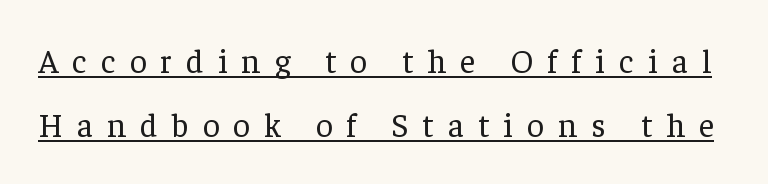
{"serif": "yes", "italic": "no", "bold": "no", "weight": "regular", "width": "normal", "stroke_contrast": "low", "x_height": "medium", "monospaced": "no", "underline": "yes", "line_spacing": "loose", "line_spacing_ratio": 1.95, "letter_spacing": "wide", "letter_spacing_em": 0.43, "glyph_px": 33}
